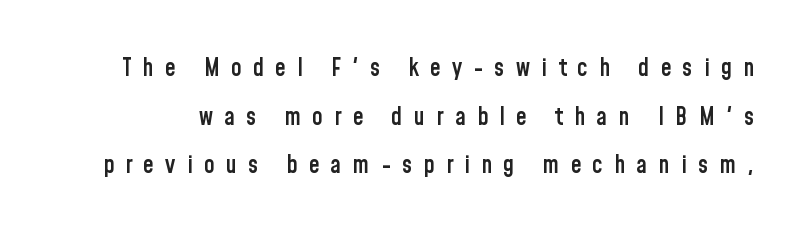
{"italic": "no", "bold": "semi", "underline": "no", "line_spacing": "loose", "line_spacing_ratio": 2.03, "letter_spacing": "wide", "letter_spacing_em": 0.47, "glyph_px": 24}
